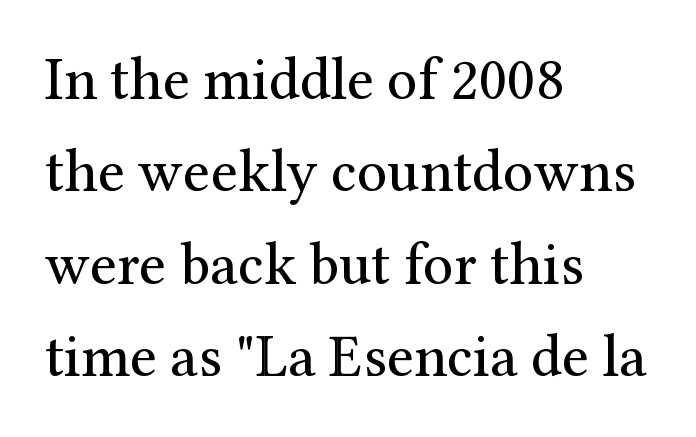
Q: Is the text bold? A: No.
Q: Is the text italic (slanted)? A: No, it is upright.
Q: Is the typeface a serif or a sans-serif typeface? A: Serif.
Q: Is the text underlined? A: No.
Q: How is the paragraph aligned? A: Left-aligned.
Q: Is the spacing between letters normal or unusually wide? A: Normal.
Q: Is the spacing between lines tight, normal or loose? A: Normal.
Q: Width (condensed, normal, or wide)? A: Normal.
Q: Stroke contrast? A: Medium.
Q: x-height? A: Medium.
Q: Monospaced? A: No.
